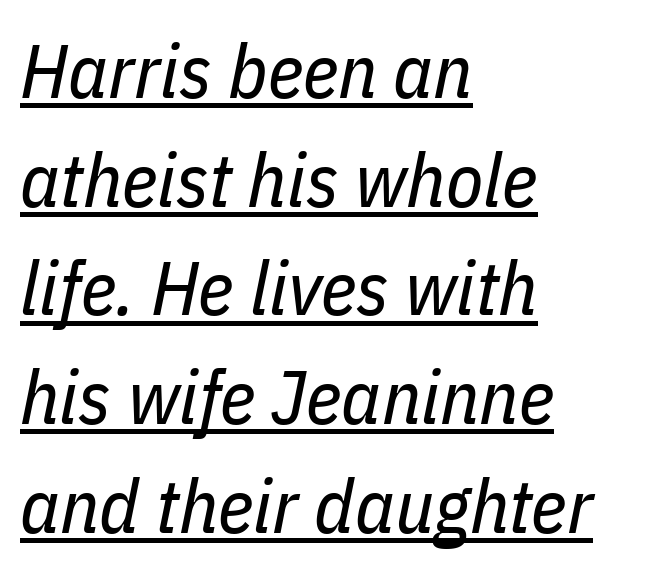
The image shows 76 px regular-weight, condensed type, italic (leaning right); set left-aligned, normal line spacing (1.43x), normal letter spacing, underlined; low stroke contrast and a medium x-height.
